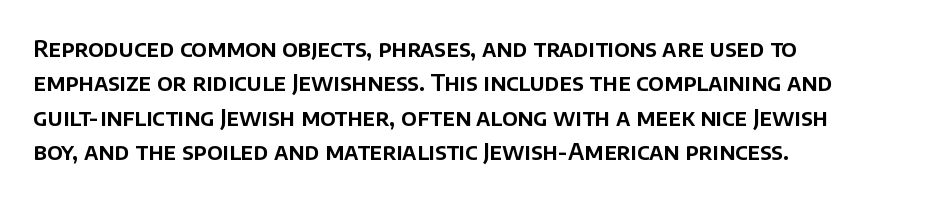
Q: Is the text italic (slanted)? A: No, it is upright.
Q: Is the text underlined? A: No.
Q: How is the paragraph aligned? A: Left-aligned.
Q: Is the spacing between letters normal or unusually wide? A: Normal.
Q: Is the spacing between lines tight, normal or loose? A: Normal.
